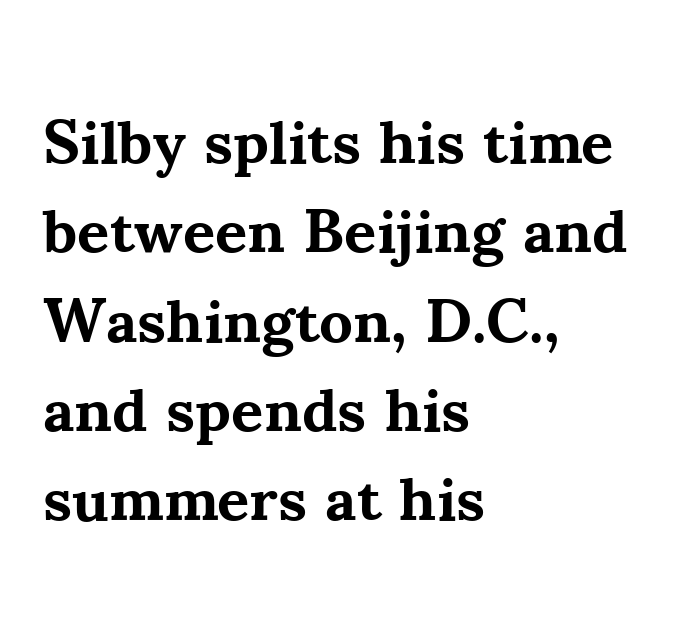
The image shows 62 px bold serif type, upright; set left-aligned, normal line spacing (1.44x), normal letter spacing, not underlined; medium stroke contrast and a small x-height.
